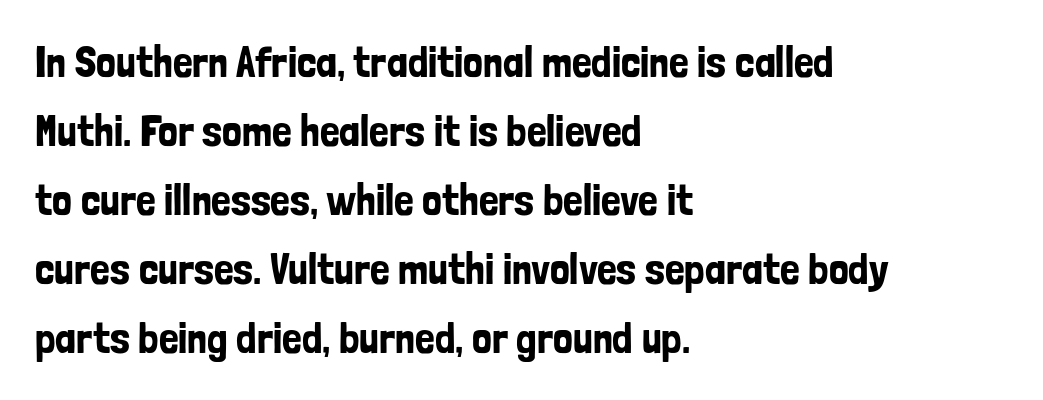
Which margin do the lines hug? The left one — the right edge is uneven. The foot of each line stays bare and open. Interline gaps are of average width in this sample. The letters carry no serifs — their stems end cleanly without finishing strokes. A typesetter would call this proportional, since set widths differ per character. The lettering stays uniformly vertical, giving the passage a roman look.
